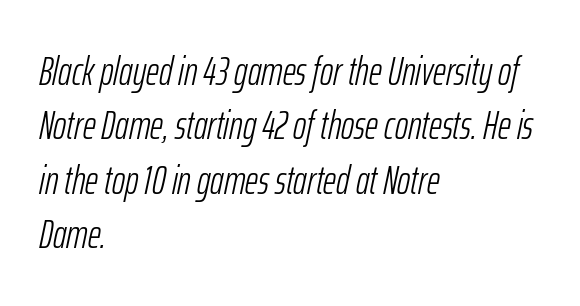
Q: Is the text bold? A: No.
Q: Is the text italic (slanted)? A: Yes, it leans right by about 12 degrees.
Q: Is the text underlined? A: No.
Q: How is the paragraph aligned? A: Left-aligned.
Q: Is the spacing between letters normal or unusually wide? A: Normal.
Q: Is the spacing between lines tight, normal or loose? A: Normal.
Q: Width (condensed, normal, or wide)? A: Condensed.
Q: Stroke contrast? A: Low.
Q: x-height? A: Medium.
Q: Monospaced? A: No.
